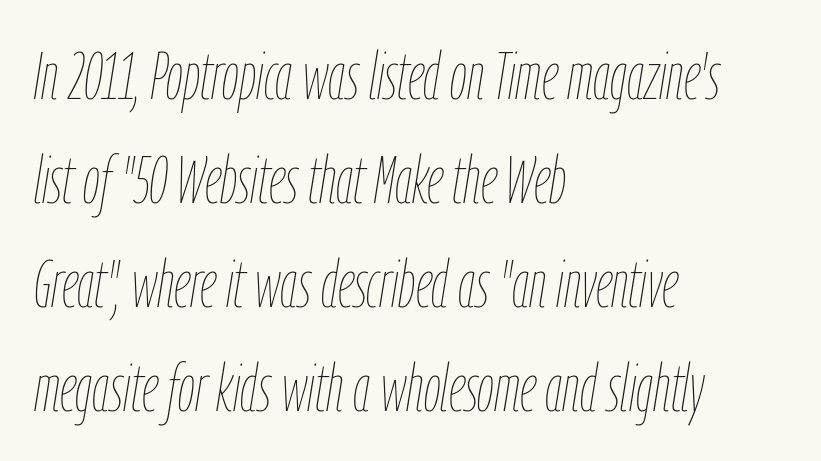
Q: Is the text bold? A: No.
Q: Is the text italic (slanted)? A: Yes, it leans right by about 9 degrees.
Q: Is the text underlined? A: No.
Q: How is the paragraph aligned? A: Left-aligned.
Q: Is the spacing between letters normal or unusually wide? A: Normal.
Q: Is the spacing between lines tight, normal or loose? A: Normal.
Q: Width (condensed, normal, or wide)? A: Condensed.
Q: Stroke contrast? A: Low.
Q: x-height? A: Medium.
Q: Monospaced? A: No.
